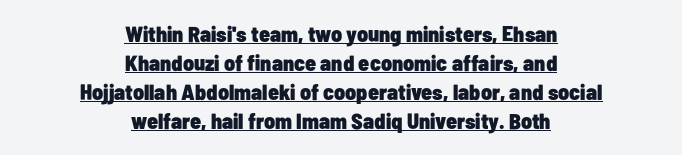
Q: Is the text bold? A: Yes.
Q: Is the text italic (slanted)? A: No, it is upright.
Q: Is the text underlined? A: Yes.
Q: How is the paragraph aligned? A: Centered.
Q: Is the spacing between letters normal or unusually wide? A: Normal.
Q: Is the spacing between lines tight, normal or loose? A: Normal.
